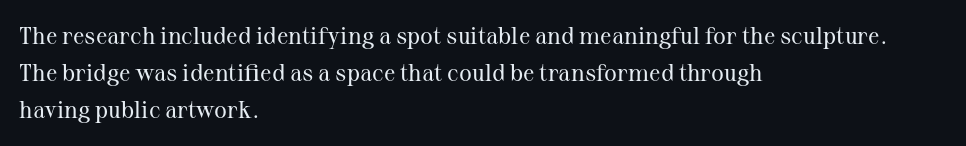
The image shows 24 px text type, upright; set left-aligned, normal line spacing (1.55x), normal letter spacing, not underlined.
